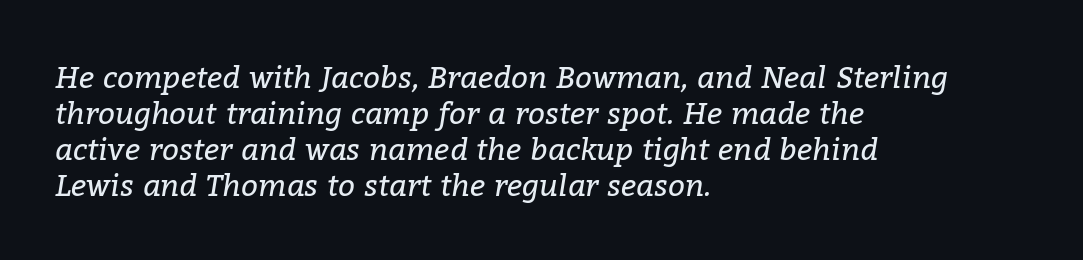
The tracking reads as untouched default to a designer's eye. Nothing heavy about these letters — not bold at all. Anything drawn beneath the words? Only blank space. Horizontal alignment here is leftward, the default for most running prose.
